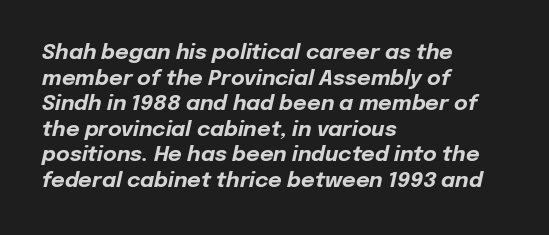
{"italic": "yes", "lean": "right", "slant_degrees": 12, "bold": "yes", "underline": "no", "align": "left", "line_spacing_ratio": 1.22, "letter_spacing": "normal", "letter_spacing_em": 0.0, "glyph_px": 21}
